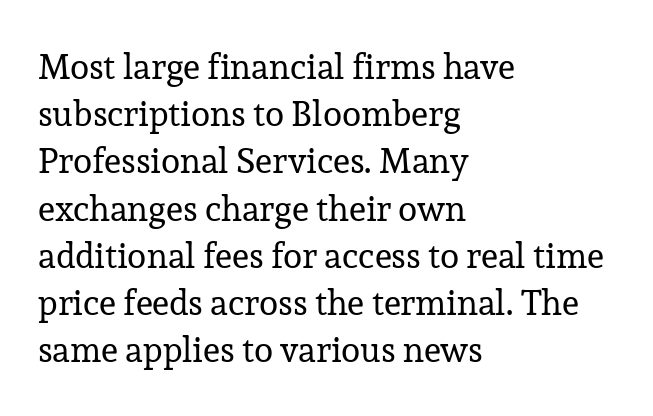
{"serif": "yes", "italic": "no", "bold": "no", "weight": "regular", "width": "normal", "stroke_contrast": "low", "x_height": "medium", "monospaced": "no", "underline": "no", "align": "left", "line_spacing": "normal", "line_spacing_ratio": 1.35, "letter_spacing": "normal", "letter_spacing_em": 0.0, "glyph_px": 35}
